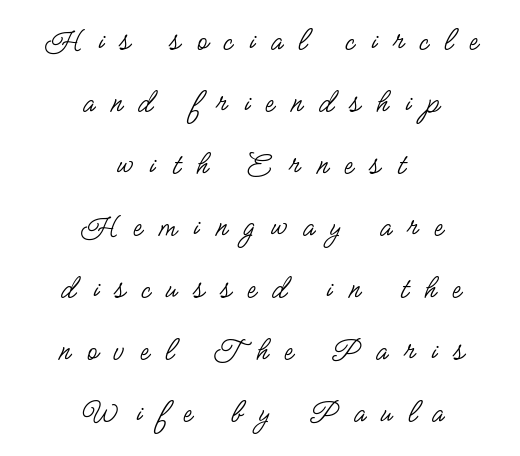
{"serif": "no", "bold": "no", "weight": "regular", "width": "condensed", "stroke_contrast": "low", "x_height": "small", "monospaced": "no", "underline": "no", "align": "center", "line_spacing_ratio": 1.88, "letter_spacing": "wide", "letter_spacing_em": 0.49, "glyph_px": 33}
